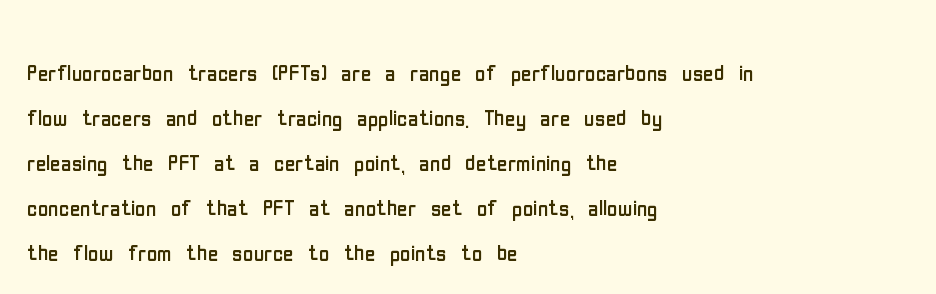
Rule under the text: the space is simply empty. Character widths vary here, with narrow letters taking less room than wide ones. Bold? No — there's no thickening of the strokes. The axis of the letterforms is exactly vertical.
